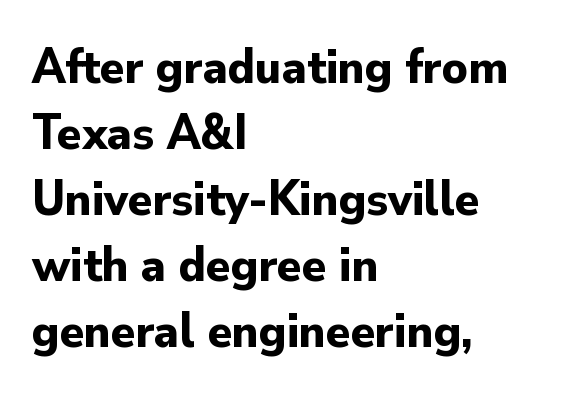
The image shows 50 px bold sans-serif type, upright; set left-aligned, normal line spacing (1.32x), normal letter spacing, not underlined; low stroke contrast and a small x-height.
